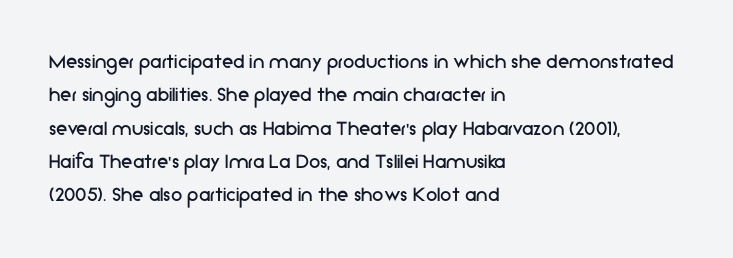
How would I describe the line gaps? Plain and ordinary. Just letters on the line, the space beneath them empty. Alignment: flush left. In terms of posture, this sample is upright.
